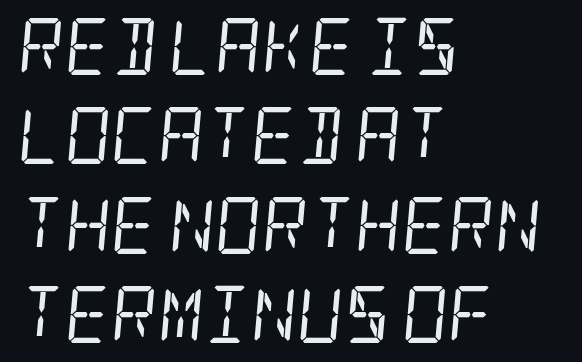
{"serif": "yes", "italic": "yes", "lean": "right", "slant_degrees": 5, "bold": "no", "weight": "regular", "width": "condensed", "stroke_contrast": "low", "x_height": "large", "underline": "no", "align": "left", "line_spacing": "normal", "line_spacing_ratio": 1.57, "letter_spacing": "normal", "letter_spacing_em": 0.0, "glyph_px": 57}
